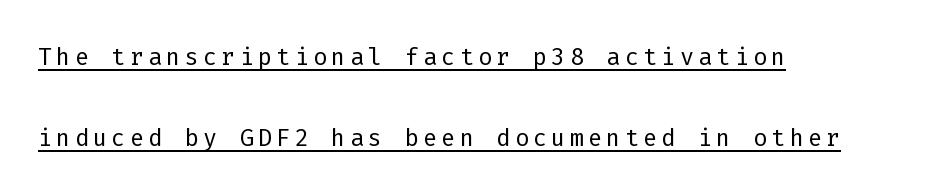
Fixed-width glyphs throughout — classic coding-font behaviour. The characters display no serif detailing; their extremities are plain. Loosely led — the rows are spread out. The passage shown is not bold in any degree.
